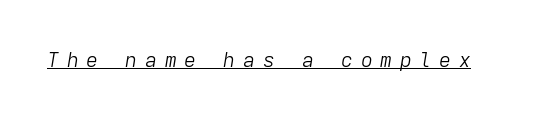
Q: Is the text bold? A: No.
Q: Is the text italic (slanted)? A: Yes, it leans right by about 9 degrees.
Q: Is the text underlined? A: Yes.
Q: Is the spacing between letters normal or unusually wide? A: Unusually wide.
